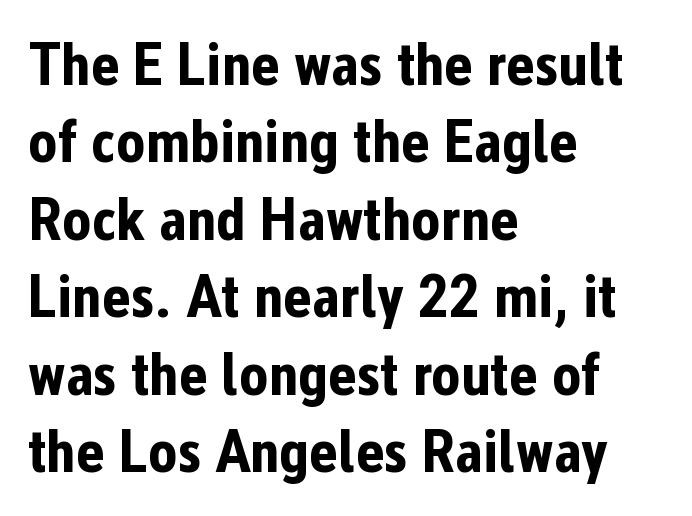
Q: Is the text bold? A: Yes.
Q: Is the text italic (slanted)? A: No, it is upright.
Q: Is the typeface a serif or a sans-serif typeface? A: Sans-serif.
Q: Is the text underlined? A: No.
Q: How is the paragraph aligned? A: Left-aligned.
Q: Is the spacing between letters normal or unusually wide? A: Normal.
Q: Is the spacing between lines tight, normal or loose? A: Normal.
Q: Width (condensed, normal, or wide)? A: Condensed.
Q: Stroke contrast? A: Low.
Q: x-height? A: Medium.
Q: Monospaced? A: No.
